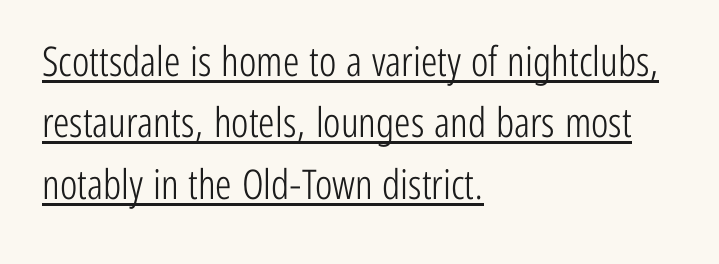
Q: Is the text bold? A: No.
Q: Is the text italic (slanted)? A: No, it is upright.
Q: Is the typeface a serif or a sans-serif typeface? A: Sans-serif.
Q: Is the text underlined? A: Yes.
Q: How is the paragraph aligned? A: Left-aligned.
Q: Is the spacing between letters normal or unusually wide? A: Normal.
Q: Is the spacing between lines tight, normal or loose? A: Normal.
Q: Width (condensed, normal, or wide)? A: Condensed.
Q: Stroke contrast? A: Low.
Q: x-height? A: Medium.
Q: Monospaced? A: No.
